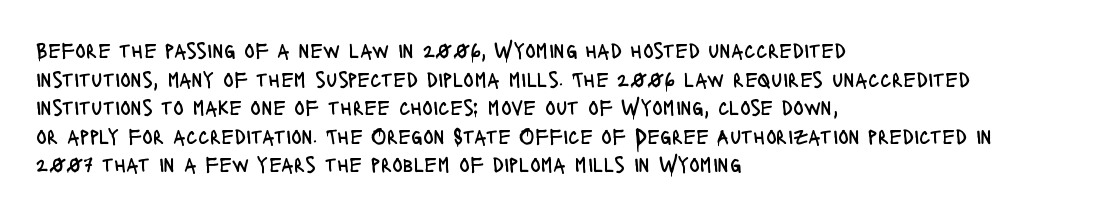
{"italic": "no", "bold": "no", "underline": "no", "align": "left", "line_spacing": "normal", "line_spacing_ratio": 1.3, "letter_spacing": "normal", "letter_spacing_em": 0.0, "glyph_px": 22}
